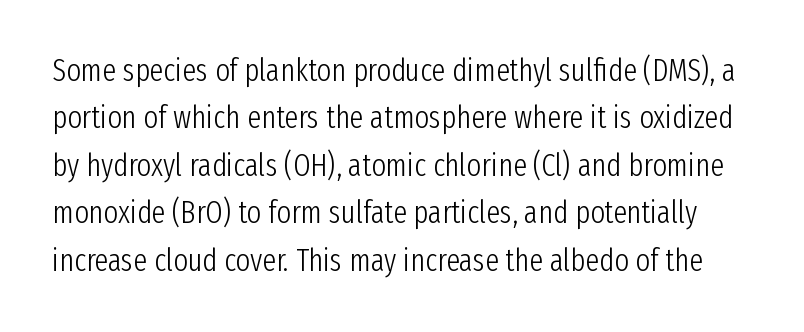
The line texture is even and compact thanks to regular tracking. Stems here are at most as thick as an everyday book face. A typesetter would call this leading conventional body-copy spacing. Do the characters align in a grid? No, the font is proportional.
